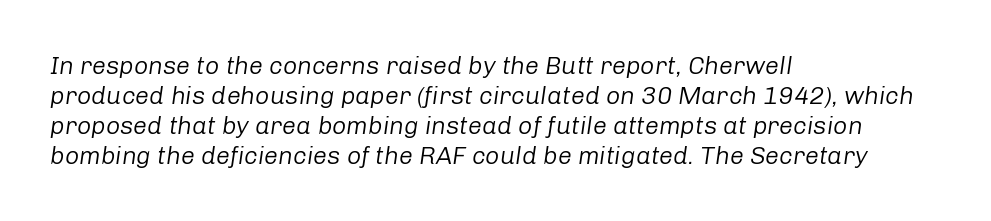
The letterforms sit at book weight or below. The space directly below the letters is spotless. The paragraph shown leans on its left margin. Does the lettering tilt? It does — this is italic. Does extra space separate the letters? No, they use regular spacing.
